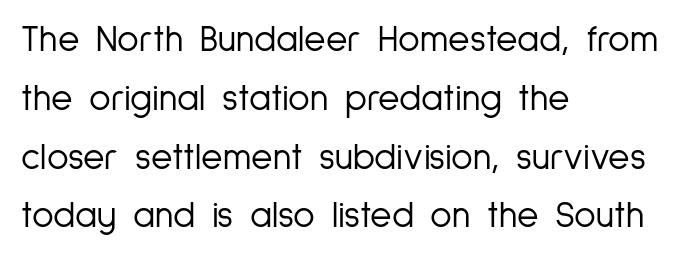
The image shows 37 px light, condensed sans-serif type, upright; set left-aligned, normal line spacing (1.59x), normal letter spacing, not underlined; low stroke contrast and a medium x-height.
